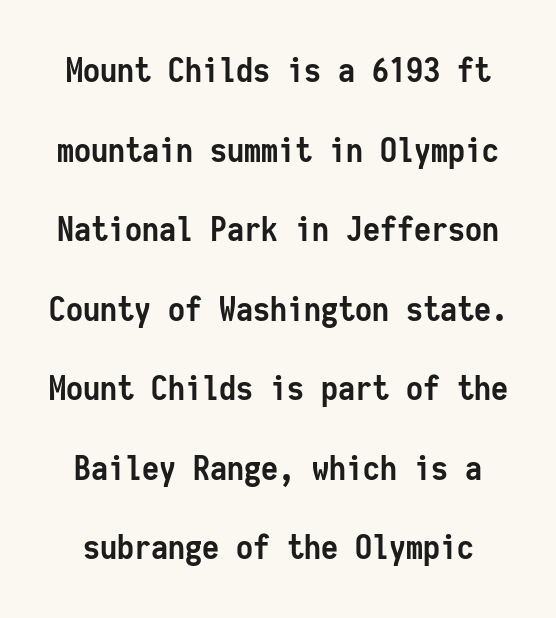
{"serif": "no", "italic": "no", "bold": "yes", "weight": "semibold", "width": "condensed", "stroke_contrast": "low", "x_height": "medium", "monospaced": "yes", "underline": "no", "line_spacing": "loose", "line_spacing_ratio": 2.34, "letter_spacing": "normal", "letter_spacing_em": 0.0, "glyph_px": 34}
